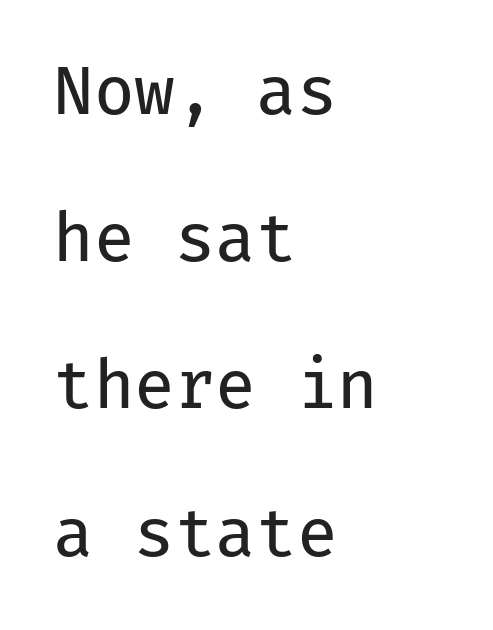
Q: Is the text bold? A: No.
Q: Is the text italic (slanted)? A: No, it is upright.
Q: Is the typeface a serif or a sans-serif typeface? A: Sans-serif.
Q: Is the text underlined? A: No.
Q: How is the paragraph aligned? A: Left-aligned.
Q: Is the spacing between letters normal or unusually wide? A: Normal.
Q: Is the spacing between lines tight, normal or loose? A: Loose.
Q: Width (condensed, normal, or wide)? A: Normal.
Q: Stroke contrast? A: Low.
Q: x-height? A: Medium.
Q: Monospaced? A: Yes.
